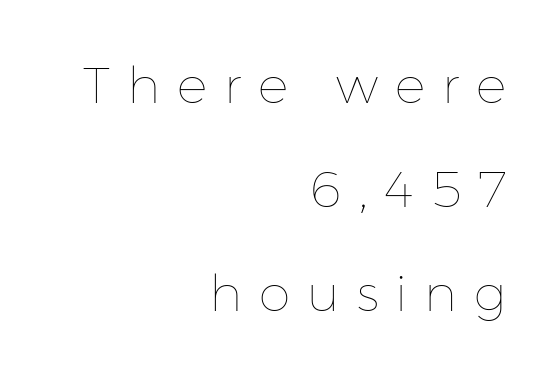
Q: Is the text bold? A: No.
Q: Is the text italic (slanted)? A: No, it is upright.
Q: Is the text underlined? A: No.
Q: How is the paragraph aligned? A: Right-aligned.
Q: Is the spacing between letters normal or unusually wide? A: Unusually wide.
Q: Is the spacing between lines tight, normal or loose? A: Loose.
Q: Width (condensed, normal, or wide)? A: Normal.
Q: Stroke contrast? A: Low.
Q: x-height? A: Medium.
Q: Monospaced? A: No.
